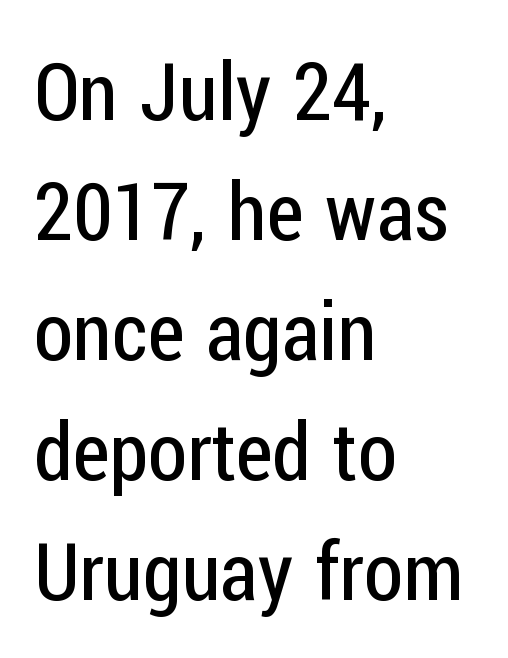
The image shows 80 px regular-weight, condensed sans-serif type, upright; set left-aligned, normal line spacing (1.5x), normal letter spacing, not underlined; low stroke contrast and a medium x-height.
